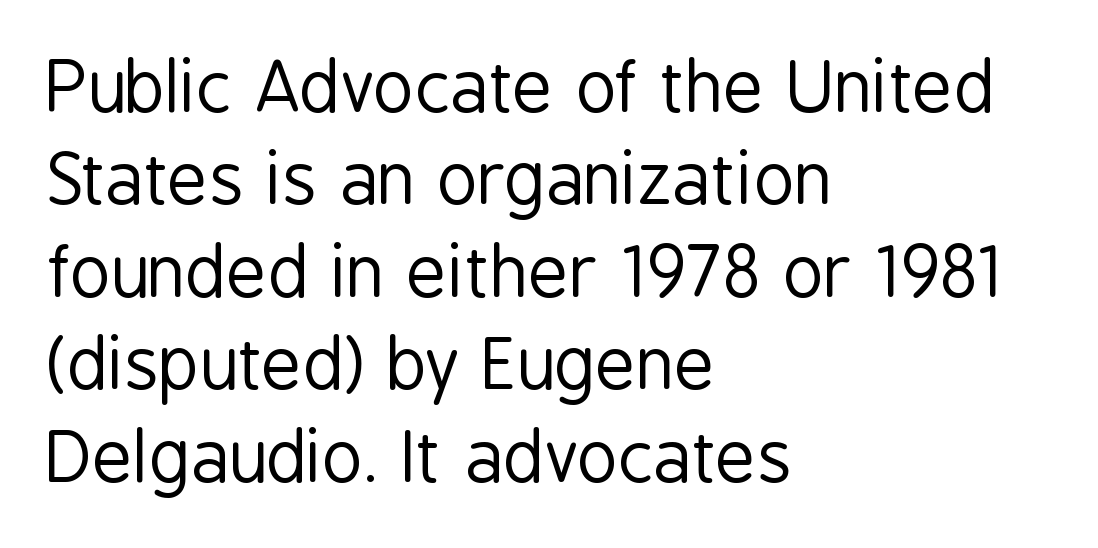
Q: Is the text bold? A: No.
Q: Is the text italic (slanted)? A: No, it is upright.
Q: Is the typeface a serif or a sans-serif typeface? A: Sans-serif.
Q: Is the text underlined? A: No.
Q: How is the paragraph aligned? A: Left-aligned.
Q: Is the spacing between letters normal or unusually wide? A: Normal.
Q: Is the spacing between lines tight, normal or loose? A: Normal.
Q: Width (condensed, normal, or wide)? A: Condensed.
Q: Stroke contrast? A: Low.
Q: x-height? A: Medium.
Q: Monospaced? A: No.
